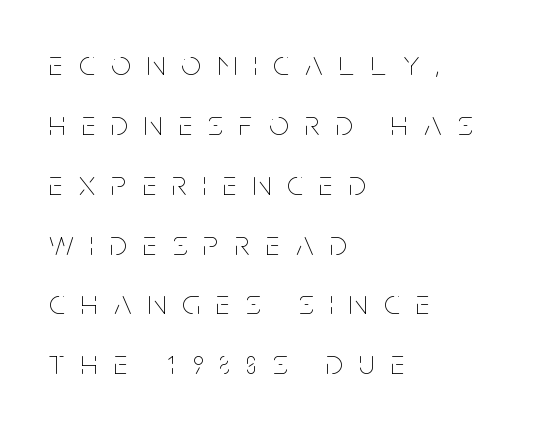
Horizontal alignment here is leftward, the default for most running prose. Look at the tracking — it's clearly loosened, letters drifting apart. The font is comparable to plain body text, perhaps lighter. You could not count columns in this text — the font is proportionally spaced.
